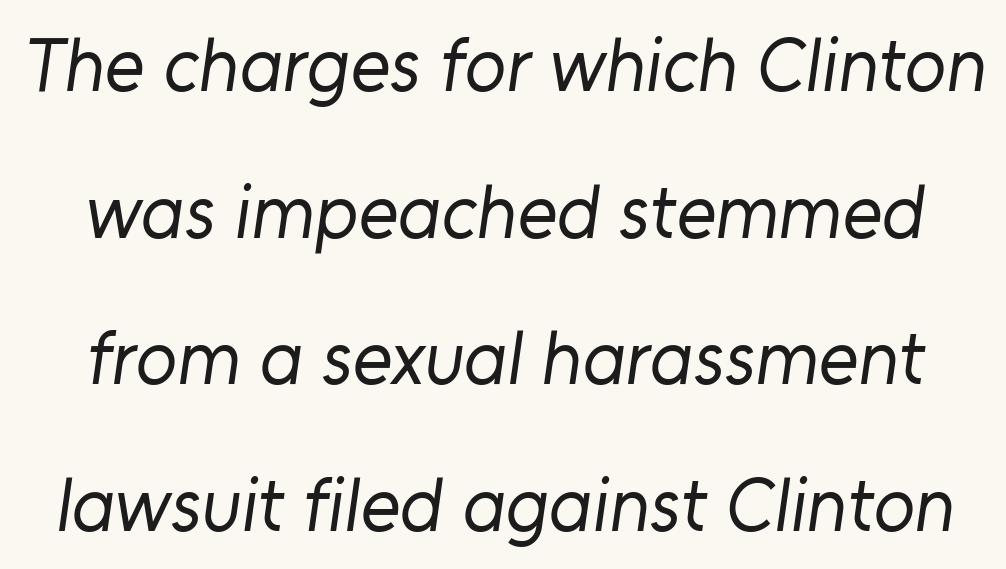
{"serif": "no", "bold": "no", "weight": "regular", "width": "normal", "stroke_contrast": "low", "x_height": "medium", "monospaced": "no", "underline": "no", "line_spacing": "loose", "line_spacing_ratio": 1.93, "letter_spacing": "normal", "letter_spacing_em": 0.0, "glyph_px": 76}
